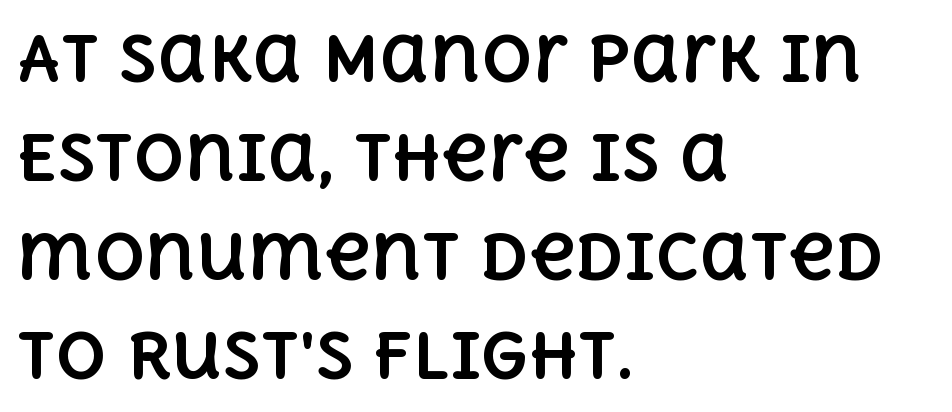
Q: Is the text bold? A: Yes.
Q: Is the text italic (slanted)? A: No, it is upright.
Q: Is the text underlined? A: No.
Q: How is the paragraph aligned? A: Left-aligned.
Q: Is the spacing between letters normal or unusually wide? A: Normal.
Q: Is the spacing between lines tight, normal or loose? A: Normal.
Q: Width (condensed, normal, or wide)? A: Normal.
Q: x-height? A: Large.
Q: Monospaced? A: No.
